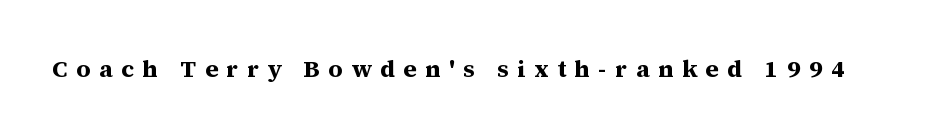
Q: Is the text bold? A: Yes.
Q: Is the text italic (slanted)? A: No, it is upright.
Q: Is the text underlined? A: No.
Q: Is the spacing between letters normal or unusually wide? A: Unusually wide.
